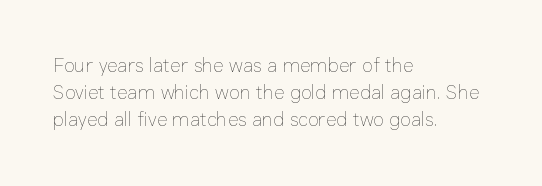
The image shows 20 px text type, upright; set left-aligned, normal line spacing (1.36x), normal letter spacing, not underlined.
